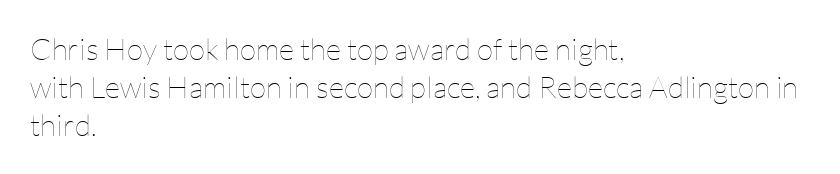
Q: Is the text bold? A: No.
Q: Is the text italic (slanted)? A: No, it is upright.
Q: Is the text underlined? A: No.
Q: How is the paragraph aligned? A: Left-aligned.
Q: Is the spacing between letters normal or unusually wide? A: Normal.
Q: Is the spacing between lines tight, normal or loose? A: Normal.
Q: Width (condensed, normal, or wide)? A: Normal.
Q: Stroke contrast? A: Low.
Q: x-height? A: Medium.
Q: Monospaced? A: No.
